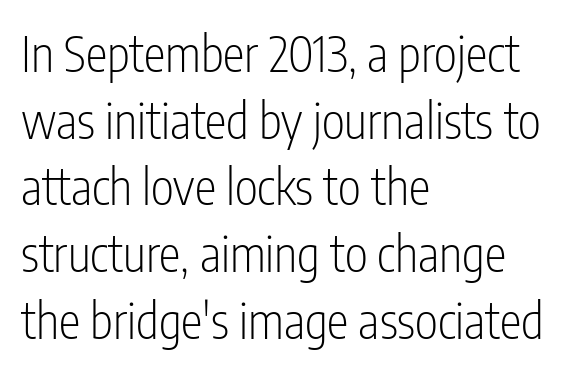
The words here are not underlined. Every character sits straight up, as roman type does. Is this a fixed-width face? No — the glyphs have proportional, varying widths. Quick note: interline space is typical. Heft: none added — not bold.
